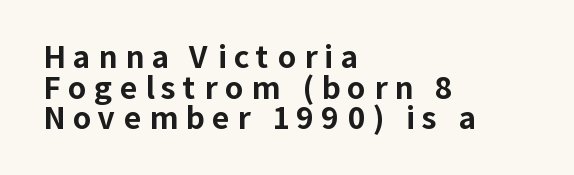
It's the straight-up-and-down kind of type. Is there much room between lines? No — they nearly touch. Honestly, the letter spacing is so wide it's the main thing you notice. Summary of weight: heavy, a full bold. Varying glyph widths throughout — classic text-font behaviour.
